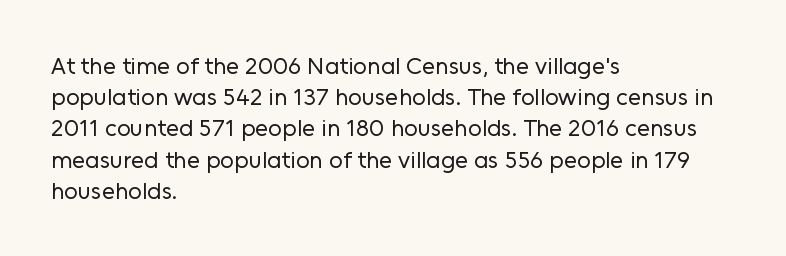
The image shows 24 px text type, upright; set left-aligned, normal line spacing (1.3x), normal letter spacing, not underlined.
